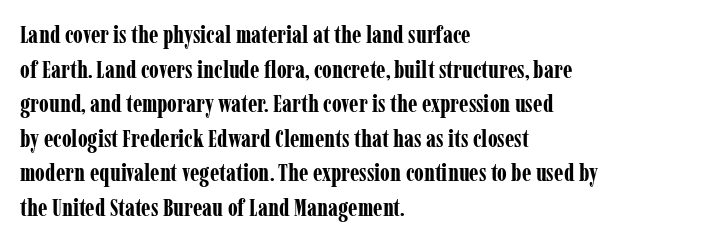
Q: Is the text bold? A: Yes.
Q: Is the text italic (slanted)? A: No, it is upright.
Q: Is the text underlined? A: No.
Q: How is the paragraph aligned? A: Left-aligned.
Q: Is the spacing between letters normal or unusually wide? A: Normal.
Q: Is the spacing between lines tight, normal or loose? A: Normal.
